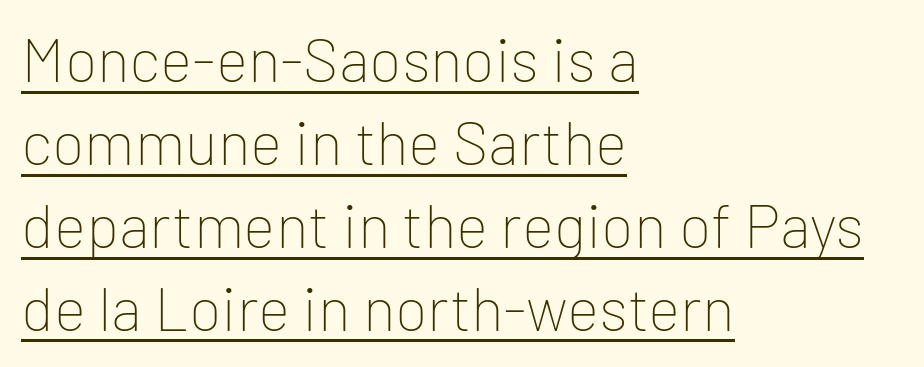
Q: Is the text bold? A: No.
Q: Is the text italic (slanted)? A: No, it is upright.
Q: Is the typeface a serif or a sans-serif typeface? A: Sans-serif.
Q: Is the text underlined? A: Yes.
Q: How is the paragraph aligned? A: Left-aligned.
Q: Is the spacing between letters normal or unusually wide? A: Normal.
Q: Is the spacing between lines tight, normal or loose? A: Normal.
Q: Width (condensed, normal, or wide)? A: Normal.
Q: Stroke contrast? A: Low.
Q: x-height? A: Medium.
Q: Monospaced? A: No.
